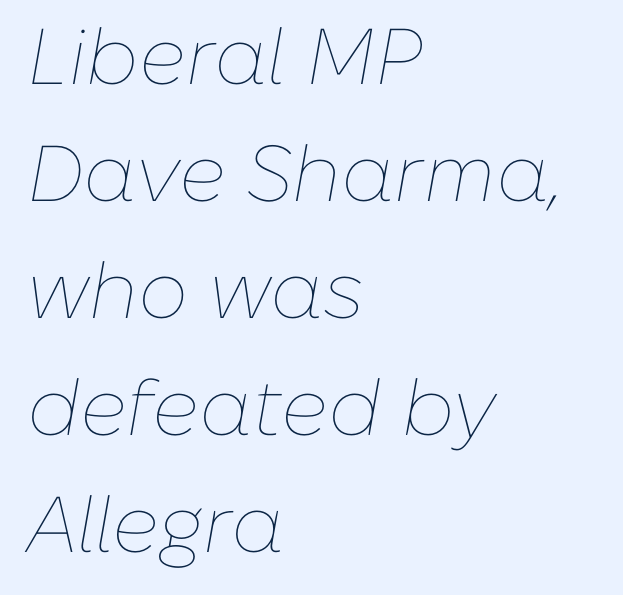
Interline gaps are of average width in this sample. The paragraph has a hard left edge and a soft right edge. The axis of the letterforms is tilted away from vertical. These lines keep a tight, regular rhythm from letter to letter. Spacing verdict: proportional, widths tailored to each character.
